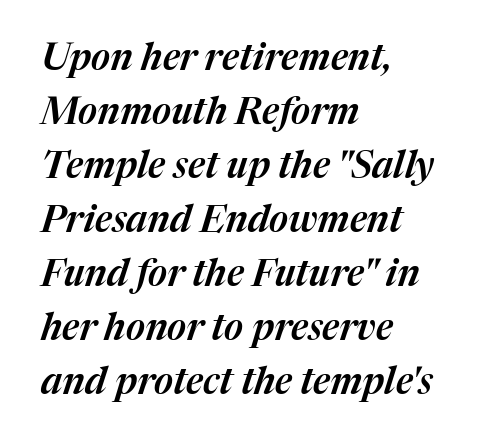
Q: Is the text italic (slanted)? A: Yes, it leans right by about 17 degrees.
Q: Is the text underlined? A: No.
Q: How is the paragraph aligned? A: Left-aligned.
Q: Is the spacing between letters normal or unusually wide? A: Normal.
Q: Is the spacing between lines tight, normal or loose? A: Normal.
Q: Width (condensed, normal, or wide)? A: Normal.
Q: Stroke contrast? A: Medium.
Q: x-height? A: Medium.
Q: Monospaced? A: No.
